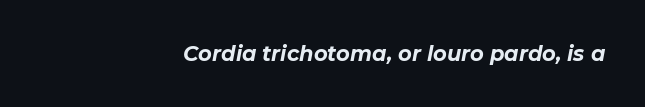
Type without underlining. Designer's note — italics engaged. Set as a true bold cut, around the 700 mark. Characters follow at the spacing the type designer built in. The rendering anchors every line to the right-hand side.
